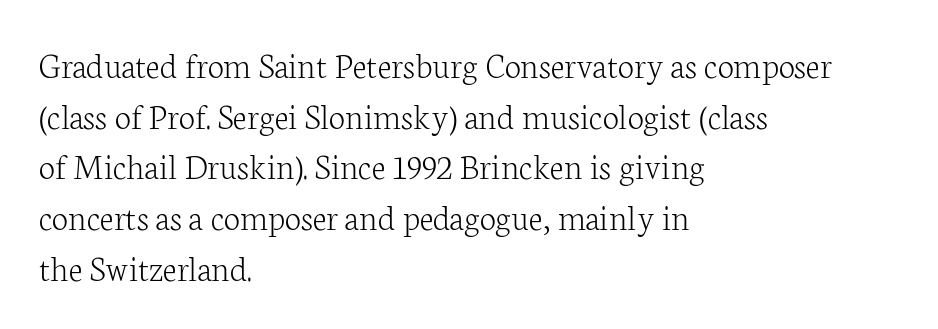
{"serif": "yes", "italic": "no", "bold": "no", "weight": "light", "width": "normal", "stroke_contrast": "low", "x_height": "medium", "monospaced": "no", "underline": "no", "align": "left", "line_spacing": "normal", "line_spacing_ratio": 1.37, "letter_spacing": "normal", "letter_spacing_em": 0.0, "glyph_px": 37}
